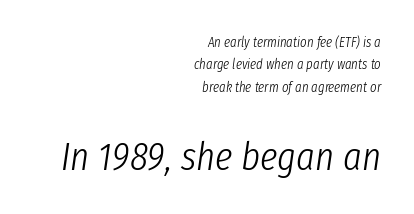
Q: Is the text bold? A: No.
Q: Is the text italic (slanted)? A: Yes, it leans right by about 8 degrees.
Q: Is the text underlined? A: No.
Q: How is the paragraph aligned? A: Right-aligned.
Q: Is the spacing between letters normal or unusually wide? A: Normal.
Q: Is the spacing between lines tight, normal or loose? A: Normal.
Q: Which block of text is set in a larger size, the first (top) or the second (bottom)? A: The second (bottom) one.
Q: Width (condensed, normal, or wide)? A: Condensed.
Q: Stroke contrast? A: Low.
Q: x-height? A: Medium.
Q: Monospaced? A: No.
